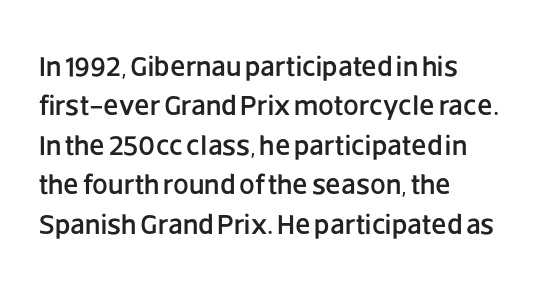
The image shows 28 px sans-serif type, upright; set left-aligned, normal line spacing (1.41x), normal letter spacing, not underlined; low stroke contrast and a large x-height.
